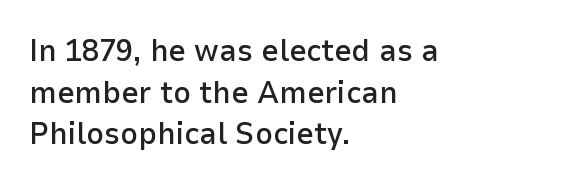
{"serif": "no", "italic": "no", "bold": "semi", "weight": "semibold", "width": "normal", "stroke_contrast": "low", "x_height": "medium", "monospaced": "no", "underline": "no", "align": "left", "line_spacing": "normal", "line_spacing_ratio": 1.34, "letter_spacing": "normal", "letter_spacing_em": 0.0, "glyph_px": 31}
